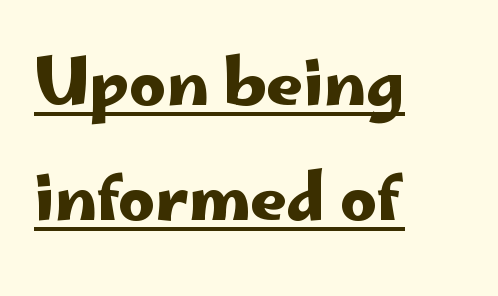
The image shows 64 px wide sans-serif type, upright; set left-aligned, line spacing 1.8x, normal letter spacing, underlined; low stroke contrast and a small x-height.
